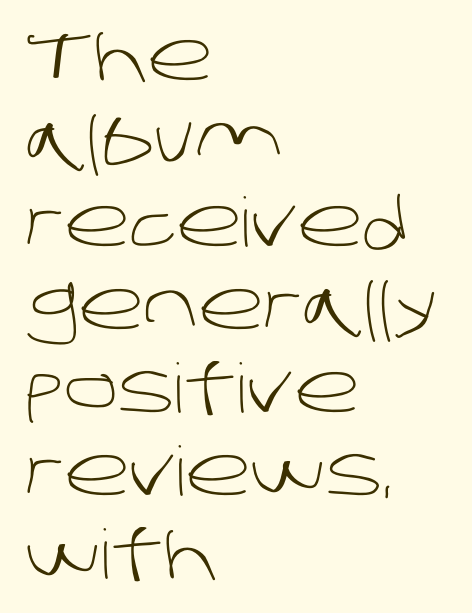
The image shows 68 px light sans-serif type; set left-aligned, line spacing 1.22x, normal letter spacing, not underlined; low stroke contrast and a large x-height.
